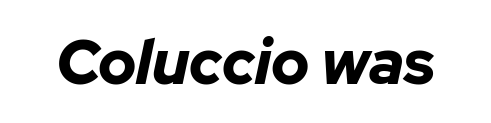
The image shows 62 px bold type, italic (leaning right); set normal letter spacing, not underlined; low stroke contrast and a medium x-height.
